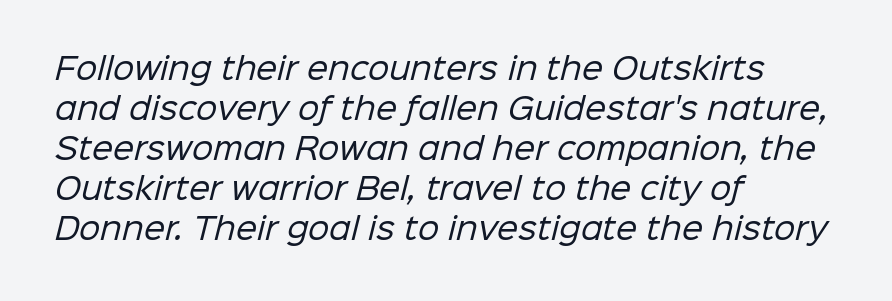
{"serif": "no", "bold": "no", "weight": "regular", "width": "normal", "stroke_contrast": "low", "x_height": "medium", "monospaced": "no", "underline": "no", "align": "left", "line_spacing": "normal", "line_spacing_ratio": 1.33, "letter_spacing": "normal", "letter_spacing_em": 0.0, "glyph_px": 30}
